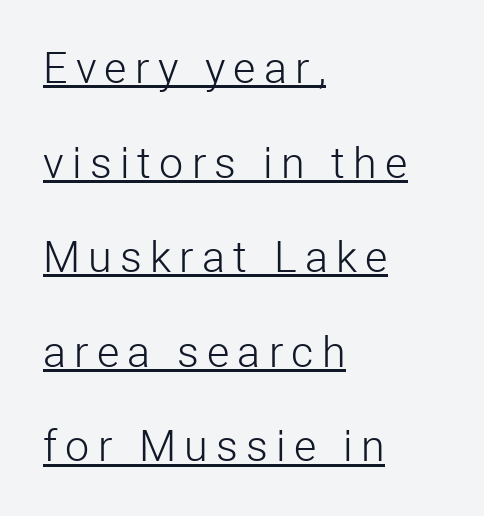
The image shows 43 px light sans-serif type, upright; set left-aligned, loose line spacing (2.2x), underlined; low stroke contrast and a medium x-height.
